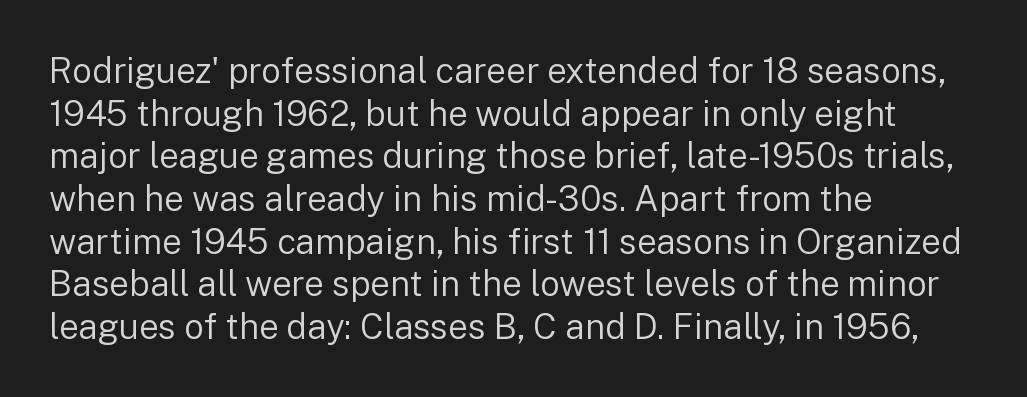
Q: Is the text bold? A: No.
Q: Is the text italic (slanted)? A: No, it is upright.
Q: Is the typeface a serif or a sans-serif typeface? A: Sans-serif.
Q: Is the text underlined? A: No.
Q: How is the paragraph aligned? A: Left-aligned.
Q: Is the spacing between letters normal or unusually wide? A: Normal.
Q: Width (condensed, normal, or wide)? A: Normal.
Q: Stroke contrast? A: Low.
Q: x-height? A: Medium.
Q: Monospaced? A: No.
